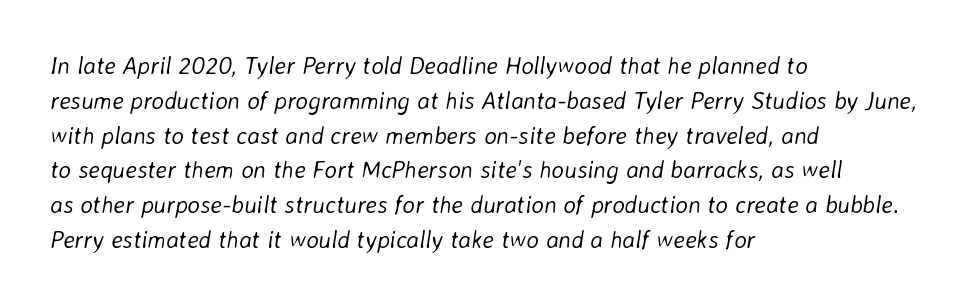
Q: Is the text bold? A: No.
Q: Is the text italic (slanted)? A: Yes, it leans right by about 8 degrees.
Q: Is the text underlined? A: No.
Q: How is the paragraph aligned? A: Left-aligned.
Q: Is the spacing between letters normal or unusually wide? A: Normal.
Q: Is the spacing between lines tight, normal or loose? A: Normal.
